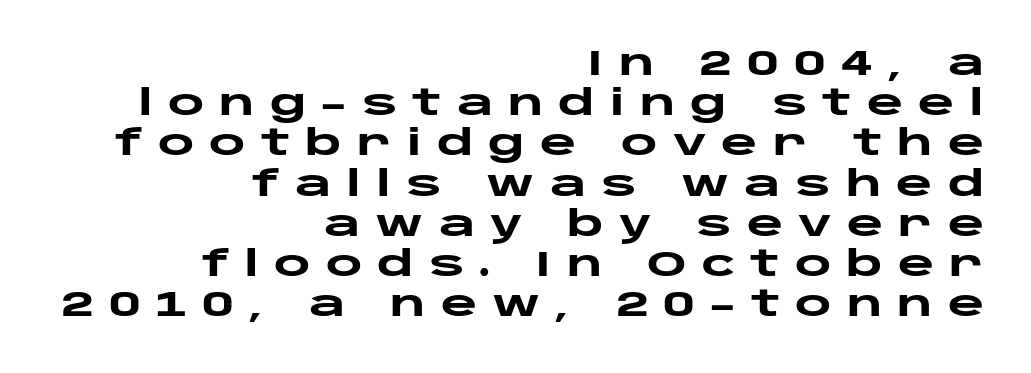
{"serif": "no", "italic": "no", "bold": "yes", "weight": "heavy", "width": "wide", "stroke_contrast": "low", "x_height": "large", "monospaced": "no", "underline": "no", "align": "right", "line_spacing": "tight", "line_spacing_ratio": 1.15, "letter_spacing": "wide", "letter_spacing_em": 0.43, "glyph_px": 35}
